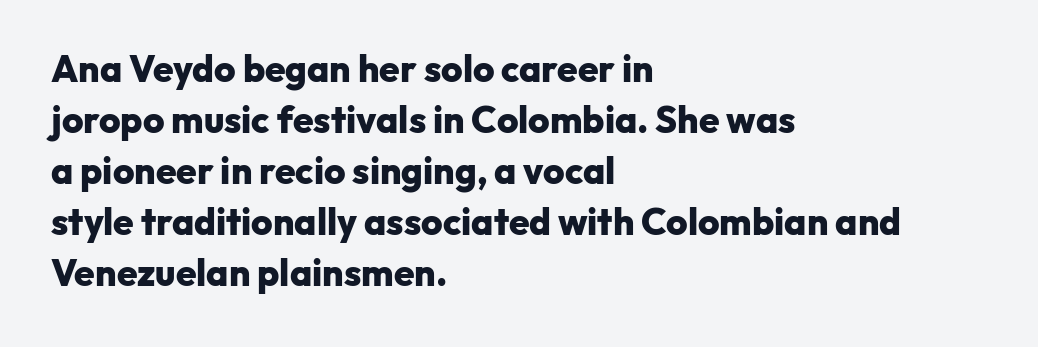
Q: Is the text bold? A: Yes.
Q: Is the text italic (slanted)? A: No, it is upright.
Q: Is the typeface a serif or a sans-serif typeface? A: Sans-serif.
Q: Is the text underlined? A: No.
Q: How is the paragraph aligned? A: Left-aligned.
Q: Is the spacing between letters normal or unusually wide? A: Normal.
Q: Is the spacing between lines tight, normal or loose? A: Normal.
Q: Width (condensed, normal, or wide)? A: Normal.
Q: Stroke contrast? A: Low.
Q: x-height? A: Medium.
Q: Monospaced? A: No.
